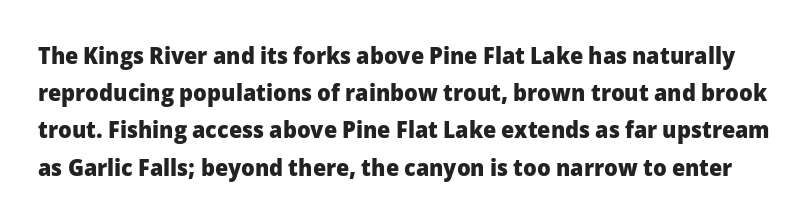
{"italic": "no", "bold": "yes", "underline": "no", "line_spacing": "normal", "line_spacing_ratio": 1.55, "letter_spacing": "normal", "letter_spacing_em": 0.0, "glyph_px": 24}
